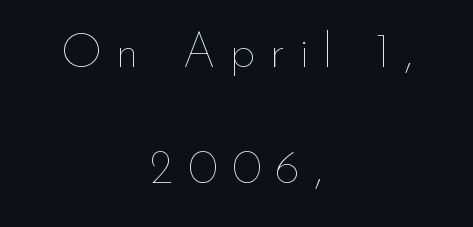
The line texture is sparse and dotted thanks to wide tracking. This sample uses an upright cut, with every glyph sitting square on the baseline. This reads as an unemphasized weight, regular at the heaviest. Leading is clearly above the norm, producing a sparse column.
